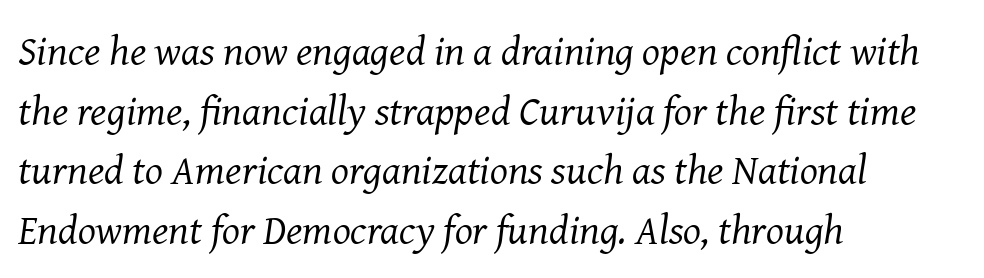
{"serif": "yes", "italic": "yes", "lean": "right", "slant_degrees": 8, "bold": "no", "weight": "regular", "width": "normal", "stroke_contrast": "medium", "x_height": "medium", "monospaced": "no", "underline": "no", "align": "left", "line_spacing": "normal", "line_spacing_ratio": 1.42, "letter_spacing": "normal", "letter_spacing_em": 0.0, "glyph_px": 42}
